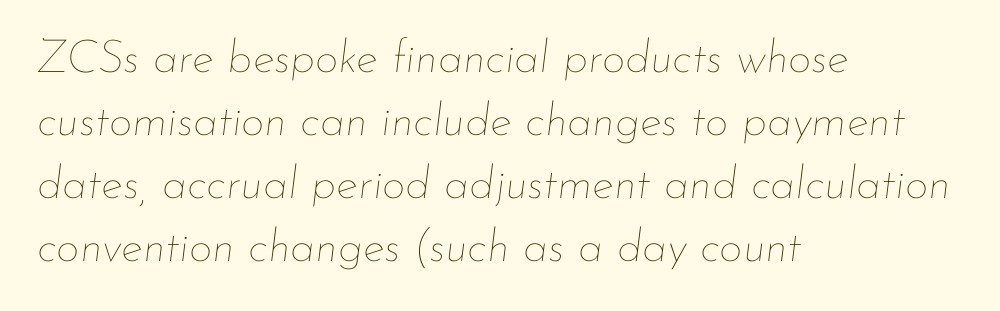
Q: Is the text bold? A: No.
Q: Is the text italic (slanted)? A: Yes, it leans right by about 7 degrees.
Q: Is the text underlined? A: No.
Q: How is the paragraph aligned? A: Left-aligned.
Q: Is the spacing between letters normal or unusually wide? A: Normal.
Q: Is the spacing between lines tight, normal or loose? A: Normal.
Q: Width (condensed, normal, or wide)? A: Normal.
Q: Stroke contrast? A: Low.
Q: x-height? A: Small.
Q: Monospaced? A: No.
